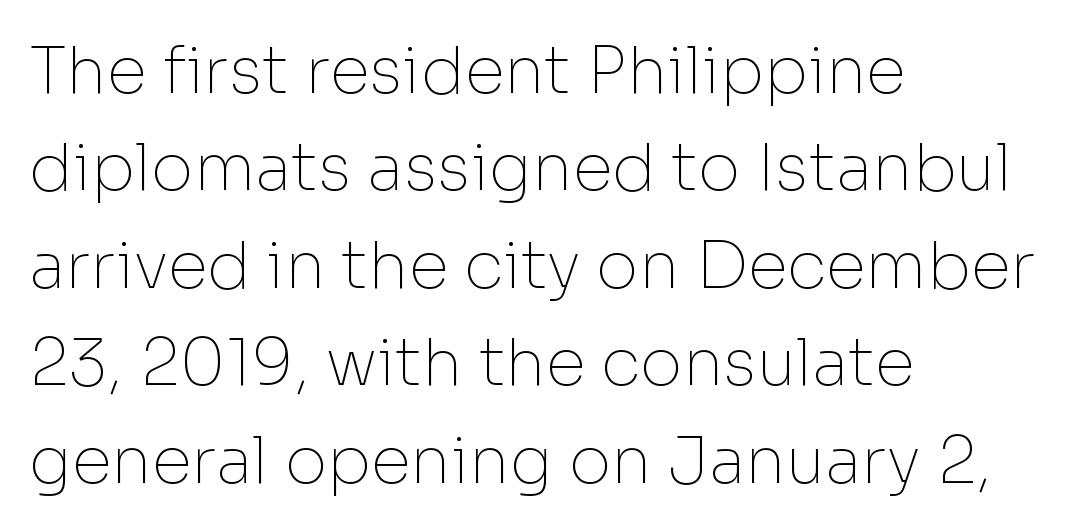
The image shows 65 px thin sans-serif type, upright; set left-aligned, normal line spacing (1.5x), normal letter spacing, not underlined; low stroke contrast and a medium x-height.
